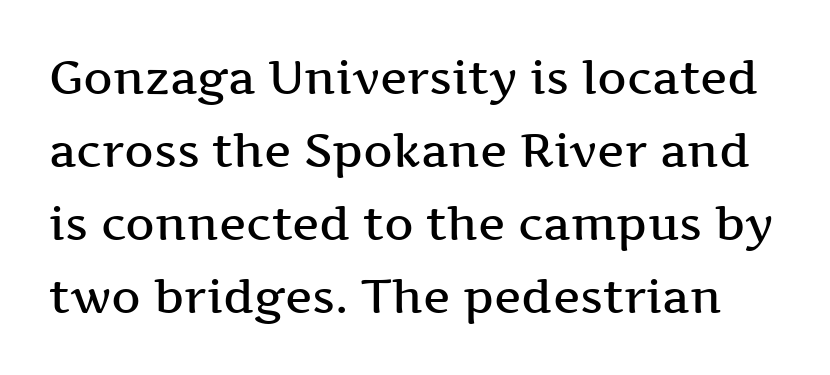
The image shows 46 px semibold, wide serif type, upright; set normal line spacing (1.59x), normal letter spacing, not underlined; medium stroke contrast and a medium x-height.
